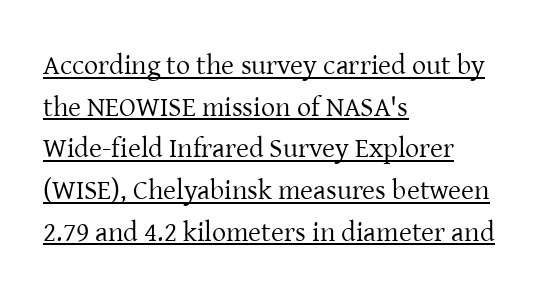
Q: Is the text bold? A: No.
Q: Is the text italic (slanted)? A: No, it is upright.
Q: Is the typeface a serif or a sans-serif typeface? A: Serif.
Q: Is the text underlined? A: Yes.
Q: How is the paragraph aligned? A: Left-aligned.
Q: Is the spacing between letters normal or unusually wide? A: Normal.
Q: Is the spacing between lines tight, normal or loose? A: Normal.
Q: Width (condensed, normal, or wide)? A: Normal.
Q: Stroke contrast? A: Low.
Q: x-height? A: Medium.
Q: Monospaced? A: No.
